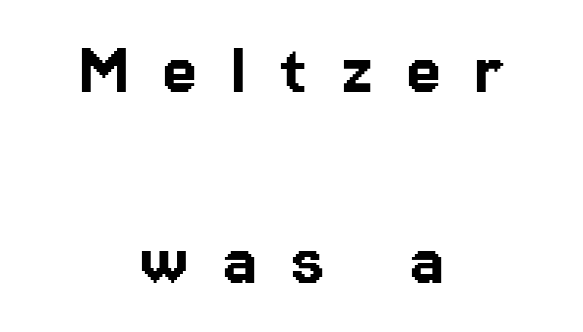
{"serif": "no", "italic": "no", "width": "normal", "stroke_contrast": "low", "x_height": "medium", "monospaced": "no", "underline": "no", "align": "center", "line_spacing": "loose", "line_spacing_ratio": 2.42, "letter_spacing": "wide", "letter_spacing_em": 0.42, "glyph_px": 79}
